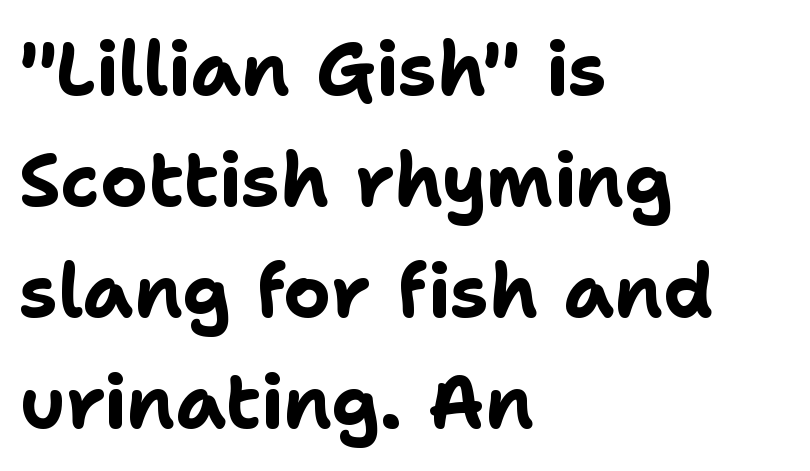
The image shows 74 px bold sans-serif type, upright; set left-aligned, normal line spacing (1.5x), normal letter spacing, not underlined; low stroke contrast and a medium x-height.
